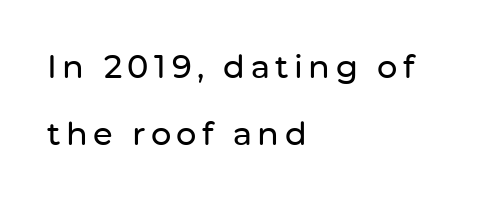
Q: Is the text italic (slanted)? A: No, it is upright.
Q: Is the typeface a serif or a sans-serif typeface? A: Sans-serif.
Q: Is the text underlined? A: No.
Q: How is the paragraph aligned? A: Left-aligned.
Q: Is the spacing between lines tight, normal or loose? A: Loose.
Q: Width (condensed, normal, or wide)? A: Normal.
Q: Stroke contrast? A: Low.
Q: x-height? A: Medium.
Q: Monospaced? A: No.
